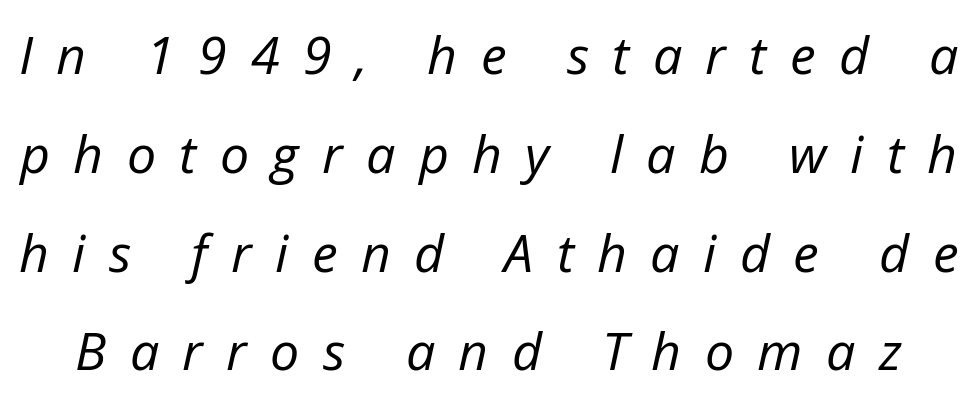
Summary of weight: not heavy and not bold. Line spacing here is loose. The passage shown is typed in a proportional face where columns would drift. Tracking value appears strongly positive — letters spread wide. Honestly, there is no underline to notice here at all.
